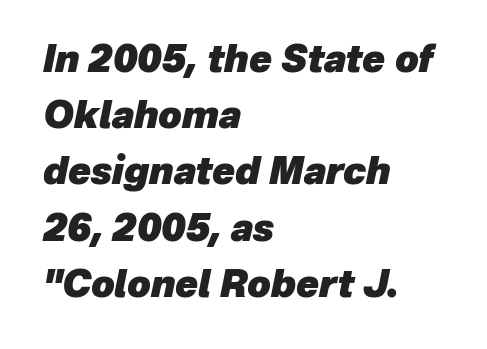
{"italic": "yes", "lean": "right", "slant_degrees": 12, "bold": "yes", "weight": "heavy", "width": "normal", "stroke_contrast": "low", "x_height": "medium", "monospaced": "no", "underline": "no", "align": "left", "line_spacing": "normal", "line_spacing_ratio": 1.52, "letter_spacing": "normal", "letter_spacing_em": 0.0, "glyph_px": 37}
